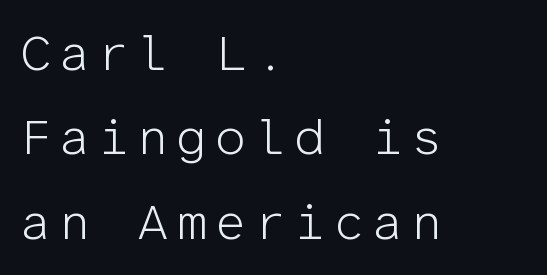
The image shows 50 px light sans-serif type, upright, monospaced; set left-aligned, normal line spacing (1.69x), not underlined; low stroke contrast and a medium x-height.
